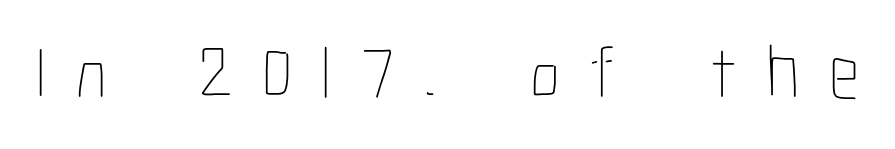
The image shows 76 px thin, condensed type, upright; set unusually wide letter spacing (+0.38 em), not underlined; low stroke contrast and a medium x-height.
